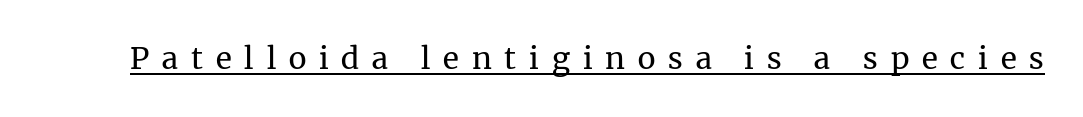
{"serif": "yes", "italic": "no", "bold": "no", "weight": "regular", "width": "normal", "stroke_contrast": "medium", "x_height": "medium", "monospaced": "no", "underline": "yes", "letter_spacing": "wide", "letter_spacing_em": 0.43, "glyph_px": 30}
